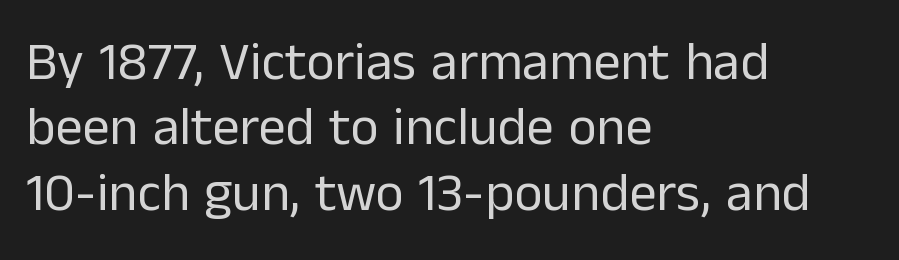
The image shows 54 px regular-weight sans-serif type, upright; set left-aligned, line spacing 1.21x, normal letter spacing, not underlined; low stroke contrast and a medium x-height.
